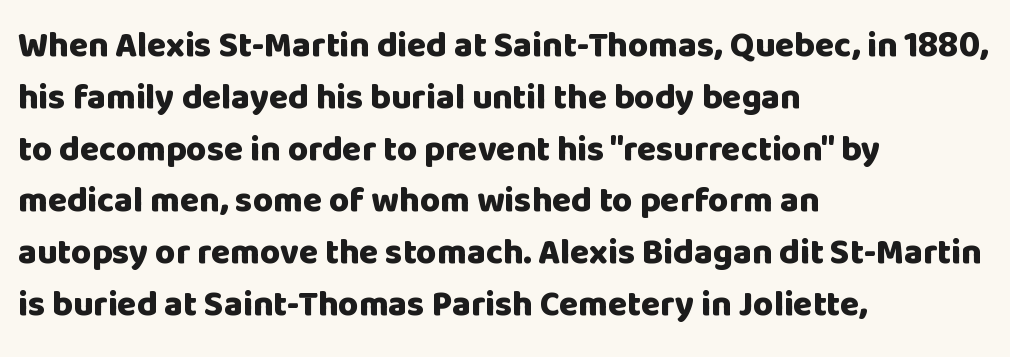
{"serif": "no", "italic": "no", "bold": "yes", "weight": "heavy", "width": "normal", "stroke_contrast": "low", "x_height": "large", "monospaced": "no", "underline": "no", "align": "left", "line_spacing": "normal", "line_spacing_ratio": 1.48, "letter_spacing": "normal", "letter_spacing_em": 0.0, "glyph_px": 35}
